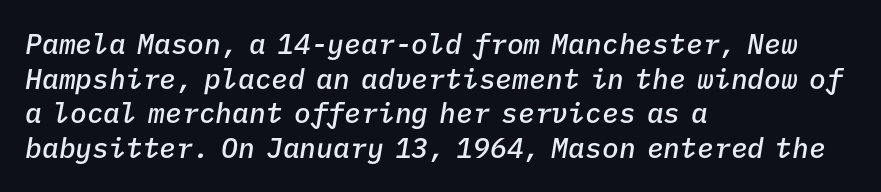
Q: Is the text bold? A: Semi-bold.
Q: Is the text italic (slanted)? A: Yes, it leans right by about 9 degrees.
Q: Is the text underlined? A: No.
Q: How is the paragraph aligned? A: Left-aligned.
Q: Is the spacing between letters normal or unusually wide? A: Normal.
Q: Width (condensed, normal, or wide)? A: Normal.
Q: Stroke contrast? A: Low.
Q: x-height? A: Medium.
Q: Monospaced? A: Yes.
